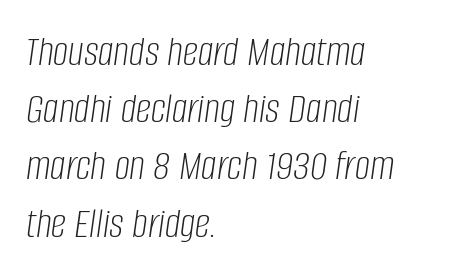
Q: Is the text bold? A: No.
Q: Is the text italic (slanted)? A: Yes, it leans right by about 8 degrees.
Q: Is the text underlined? A: No.
Q: How is the paragraph aligned? A: Left-aligned.
Q: Is the spacing between letters normal or unusually wide? A: Normal.
Q: Is the spacing between lines tight, normal or loose? A: Normal.
Q: Width (condensed, normal, or wide)? A: Condensed.
Q: Stroke contrast? A: Low.
Q: x-height? A: Large.
Q: Monospaced? A: No.
